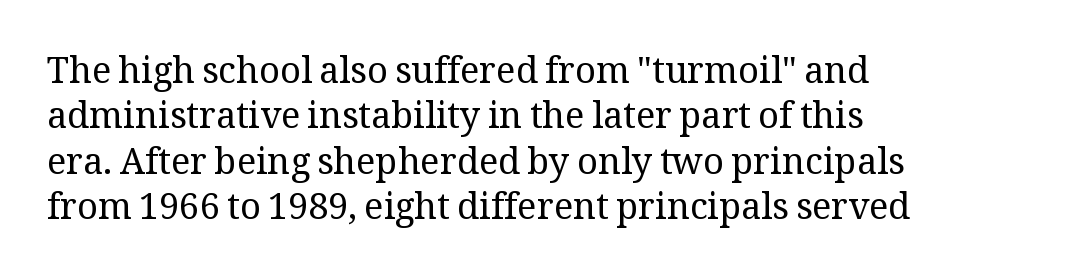
This is not heavy type; no bold has been used. A student would call this left alignment; a typographer would say flush left, rag right. Posture: upright roman. The passage shown has conventional tracking throughout. The passage shown is typed in a proportional face where columns would drift. Regarding leading, the lines here are spaced in the standard way.
